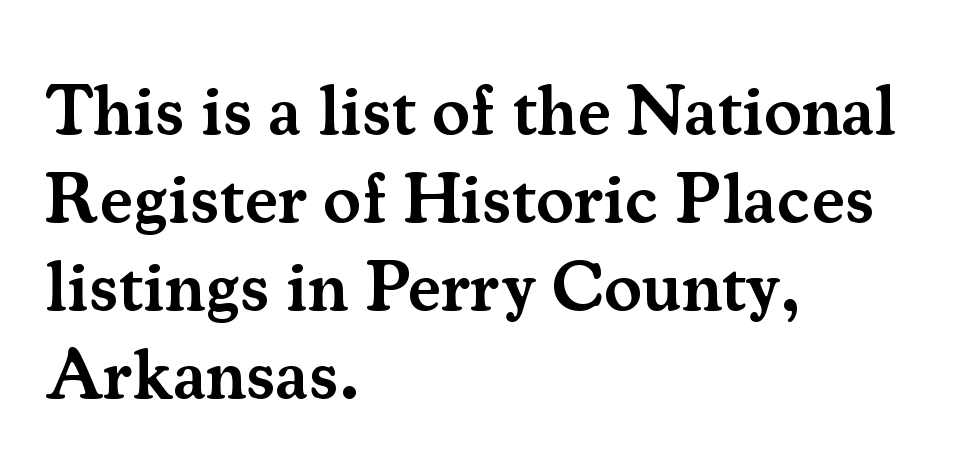
{"serif": "yes", "italic": "no", "bold": "semi", "weight": "semibold", "width": "normal", "stroke_contrast": "medium", "x_height": "small", "monospaced": "no", "underline": "no", "align": "left", "line_spacing_ratio": 1.24, "letter_spacing": "normal", "letter_spacing_em": 0.0, "glyph_px": 71}
